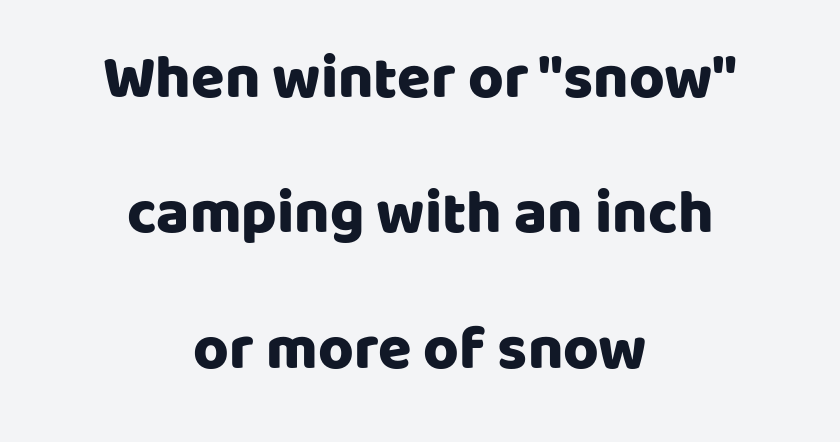
The image shows 61 px sans-serif type, upright; set centered, loose line spacing (2.22x), normal letter spacing, not underlined; low stroke contrast and a large x-height.
